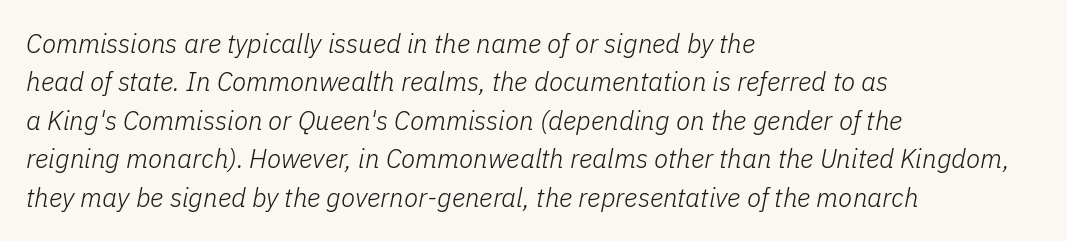
The image shows 26 px text type, italic (leaning right); set left-aligned, normal line spacing (1.48x), normal letter spacing, not underlined.
